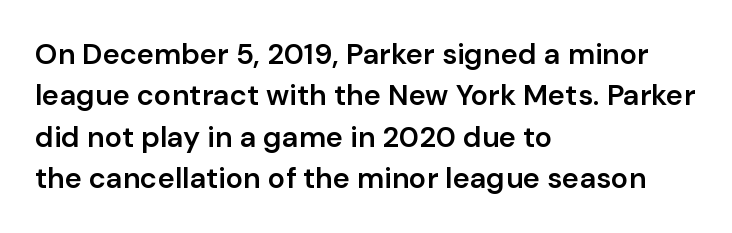
Q: Is the text bold? A: Semi-bold.
Q: Is the text italic (slanted)? A: No, it is upright.
Q: Is the typeface a serif or a sans-serif typeface? A: Sans-serif.
Q: Is the text underlined? A: No.
Q: How is the paragraph aligned? A: Left-aligned.
Q: Is the spacing between letters normal or unusually wide? A: Normal.
Q: Is the spacing between lines tight, normal or loose? A: Normal.
Q: Width (condensed, normal, or wide)? A: Normal.
Q: Stroke contrast? A: Low.
Q: x-height? A: Medium.
Q: Monospaced? A: No.
